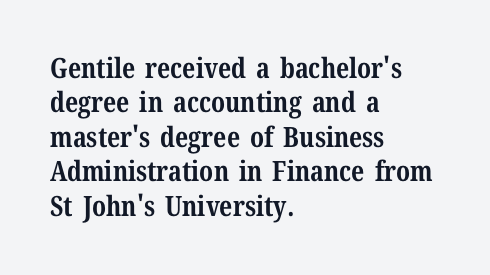
Any mark beneath the type? The region is blank. What stands out about the letter spacing? Nothing — it is the standard amount. The font's upright variant was chosen for this text. This rendering employs a face with finishing strokes, i.e., a serif. The paragraph has a hard left edge and a soft right edge.
